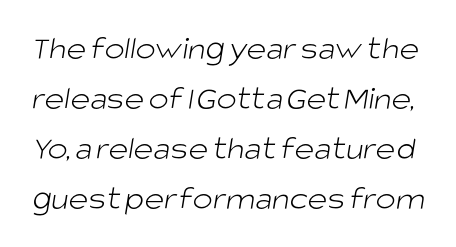
The image shows 34 px light sans-serif type; set normal line spacing (1.47x), normal letter spacing, not underlined; low stroke contrast and a large x-height.
